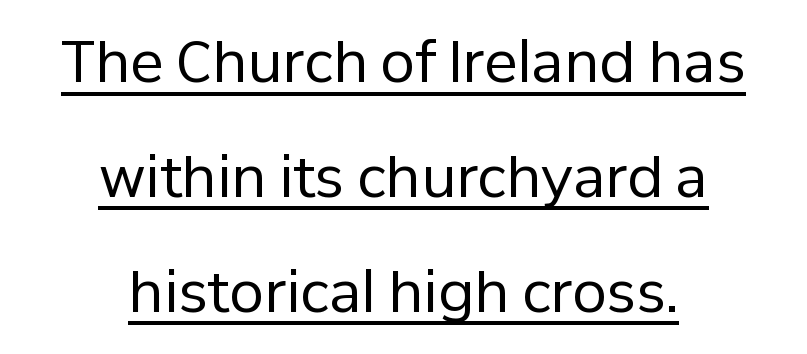
The axis of the letterforms is exactly vertical. The words here are underlined. You could fit nearly another row in the gap between these rows. What kind of face is this? One without serifs — a sans.
